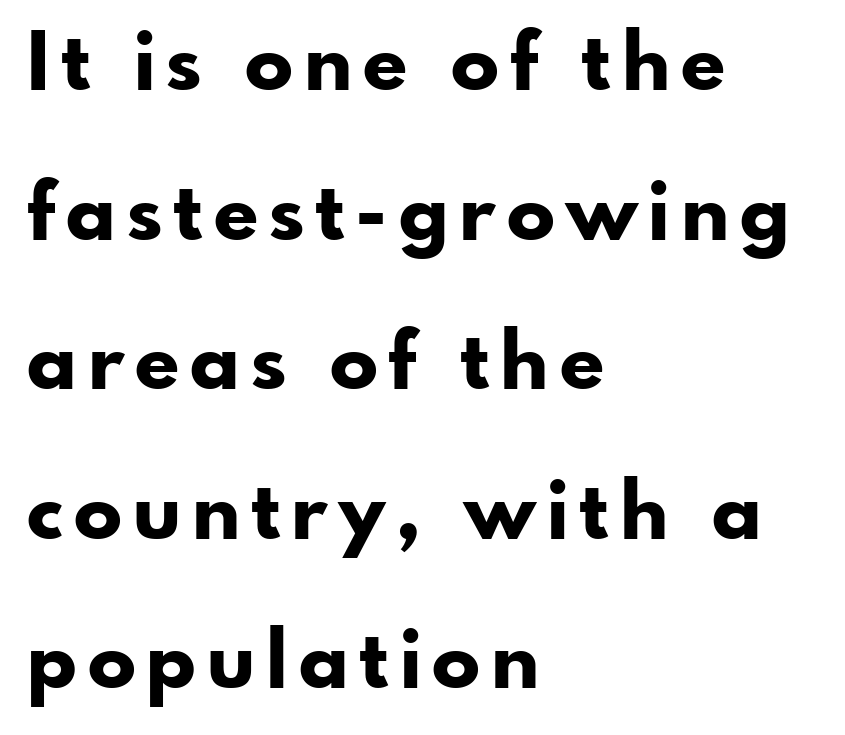
Q: Is the text bold? A: Yes.
Q: Is the text italic (slanted)? A: No, it is upright.
Q: Is the typeface a serif or a sans-serif typeface? A: Sans-serif.
Q: Is the text underlined? A: No.
Q: How is the paragraph aligned? A: Left-aligned.
Q: Width (condensed, normal, or wide)? A: Normal.
Q: Stroke contrast? A: Low.
Q: x-height? A: Small.
Q: Monospaced? A: No.
